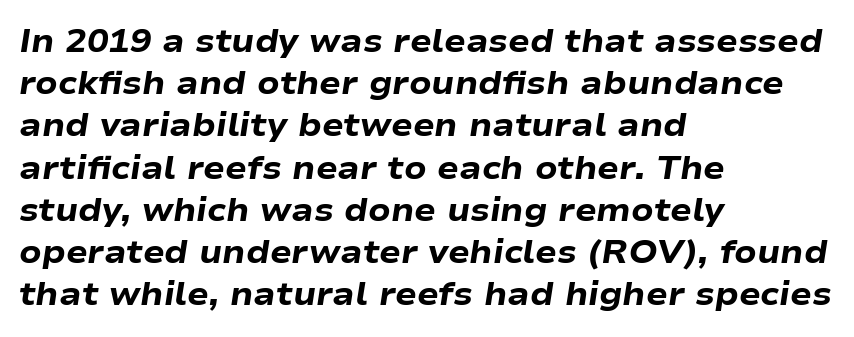
The image shows 32 px heavy, wide type, italic (leaning right); set left-aligned, normal line spacing (1.32x), normal letter spacing, not underlined; low stroke contrast and a medium x-height.
